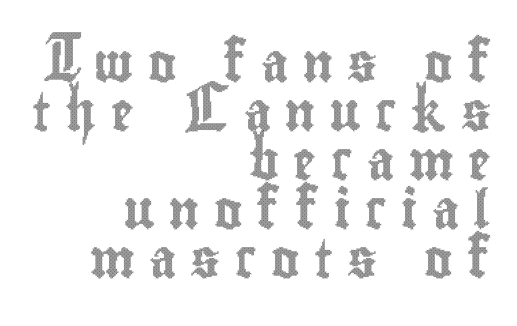
The image shows 38 px condensed type, upright; set right-aligned, normal line spacing (1.29x), unusually wide letter spacing (+0.38 em), not underlined; a small x-height.
